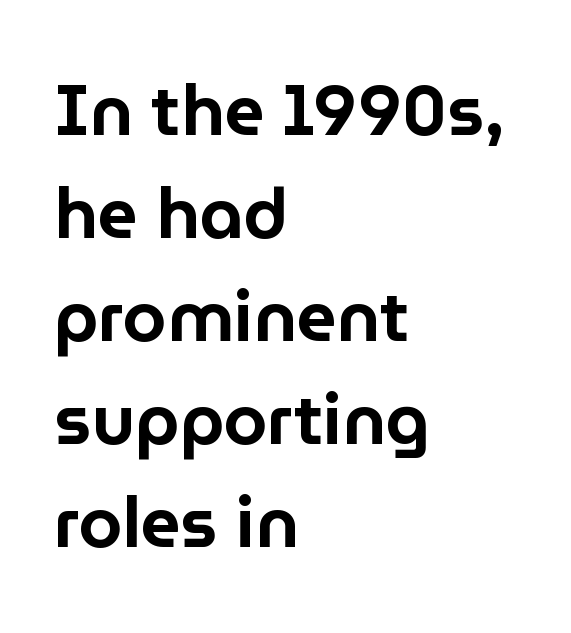
The image shows 70 px sans-serif type, upright; set left-aligned, normal line spacing (1.47x), normal letter spacing, not underlined; low stroke contrast and a medium x-height.
